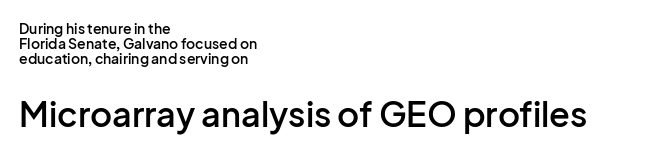
The image shows 34 px semibold sans-serif type, upright; set left-aligned, tight line spacing (1.07x), normal letter spacing, not underlined; the second (bottom) block is 2.43x larger; low stroke contrast and a medium x-height.
